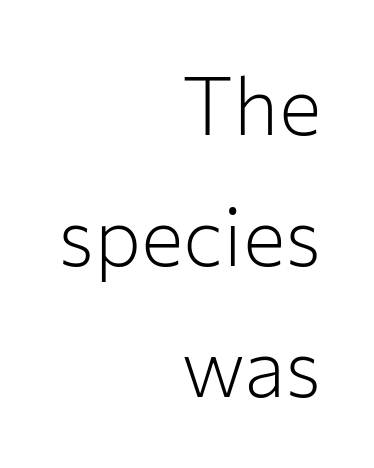
The image shows 80 px light sans-serif type, upright; set right-aligned, normal line spacing (1.64x), normal letter spacing, not underlined; low stroke contrast and a medium x-height.
